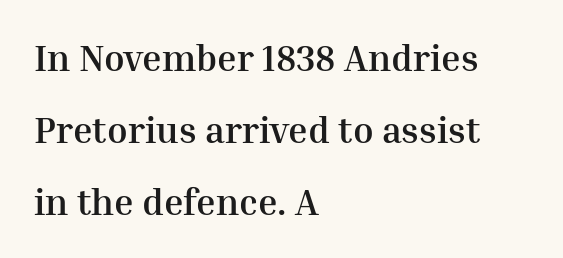
{"serif": "yes", "italic": "no", "bold": "yes", "weight": "semibold", "width": "normal", "stroke_contrast": "medium", "x_height": "medium", "monospaced": "no", "underline": "no", "align": "left", "line_spacing": "loose", "line_spacing_ratio": 1.94, "letter_spacing": "normal", "letter_spacing_em": 0.0, "glyph_px": 37}
